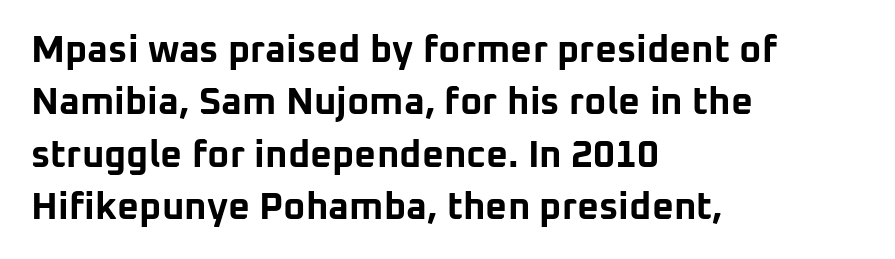
The image shows 38 px bold sans-serif type, upright; set left-aligned, normal line spacing (1.38x), normal letter spacing, not underlined; low stroke contrast and a medium x-height.
